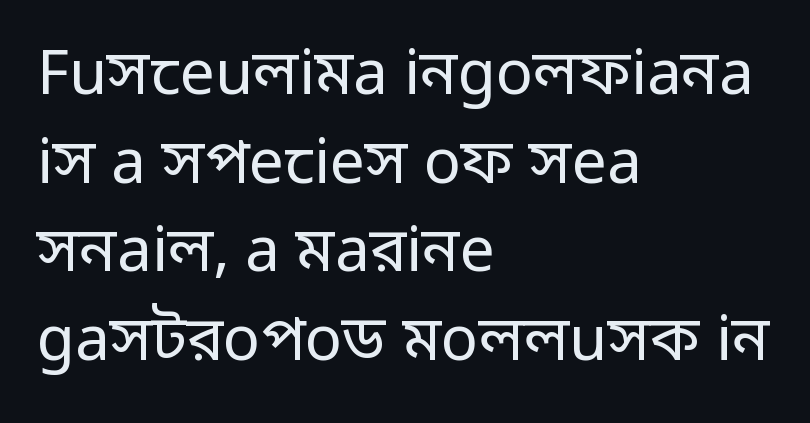
The block of text has a typical density, with ordinary space between rows. This rendering features lettering with no underline. Unlike a traditional serif, this face leaves its strokes unadorned. A classic flush-left, rag-right setting is used for this passage. Looks like regular typesetting: each glyph gets only the width it needs. In terms of posture, this sample is upright.
